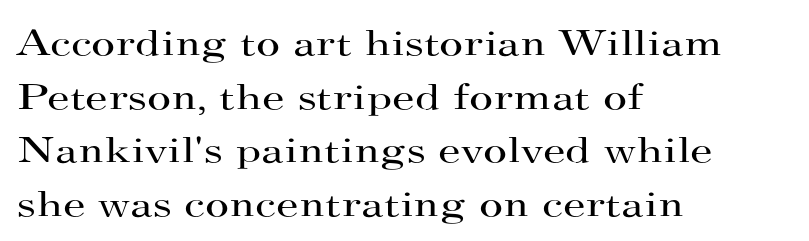
{"serif": "yes", "italic": "no", "bold": "no", "weight": "regular", "width": "wide", "stroke_contrast": "high", "x_height": "small", "monospaced": "no", "underline": "no", "align": "left", "line_spacing": "normal", "line_spacing_ratio": 1.45, "letter_spacing": "normal", "letter_spacing_em": 0.0, "glyph_px": 37}
